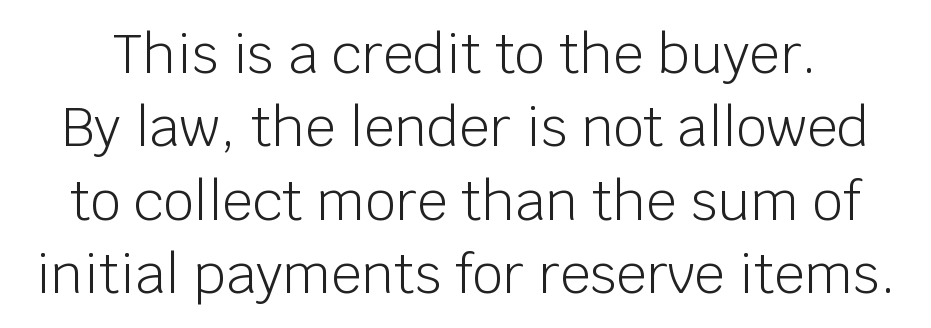
{"serif": "no", "italic": "no", "bold": "no", "weight": "light", "width": "normal", "stroke_contrast": "low", "x_height": "large", "monospaced": "no", "underline": "no", "line_spacing": "normal", "line_spacing_ratio": 1.36, "letter_spacing": "normal", "letter_spacing_em": 0.0, "glyph_px": 54}
